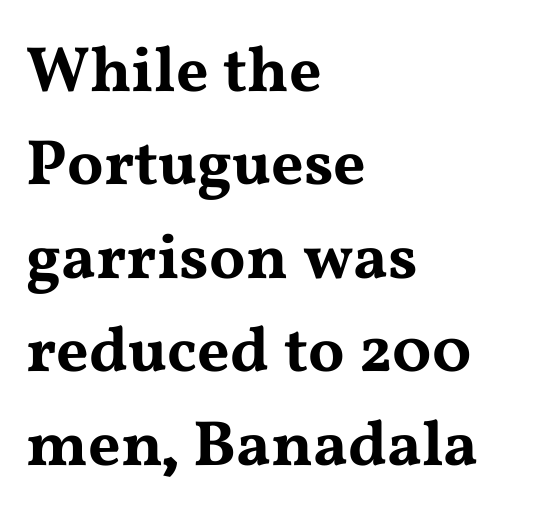
Q: Is the text italic (slanted)? A: No, it is upright.
Q: Is the typeface a serif or a sans-serif typeface? A: Serif.
Q: Is the text underlined? A: No.
Q: How is the paragraph aligned? A: Left-aligned.
Q: Is the spacing between letters normal or unusually wide? A: Normal.
Q: Is the spacing between lines tight, normal or loose? A: Normal.
Q: Width (condensed, normal, or wide)? A: Wide.
Q: Stroke contrast? A: Medium.
Q: x-height? A: Medium.
Q: Monospaced? A: No.
